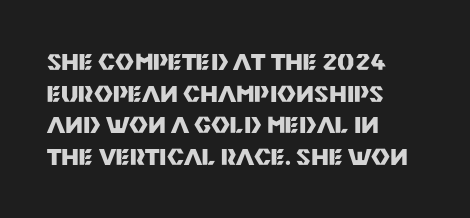
The image shows 23 px bold type, upright; set left-aligned, normal line spacing (1.37x), normal letter spacing, not underlined.
